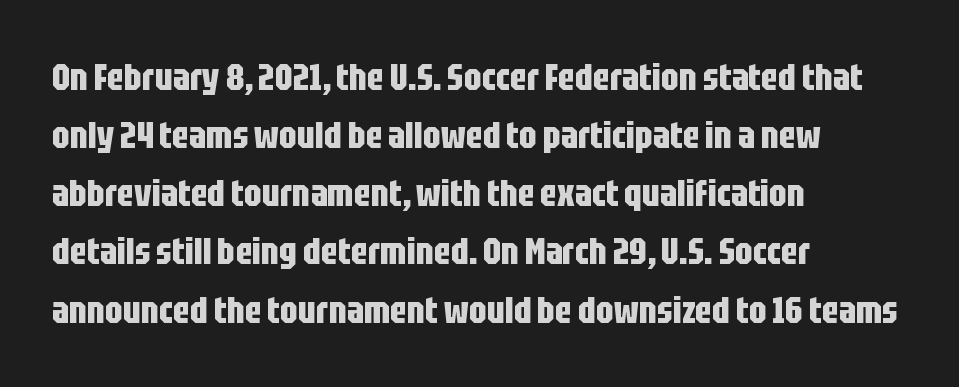
{"serif": "no", "italic": "no", "bold": "yes", "weight": "bold", "width": "condensed", "stroke_contrast": "low", "x_height": "large", "monospaced": "no", "underline": "no", "align": "left", "line_spacing": "normal", "line_spacing_ratio": 1.53, "letter_spacing": "normal", "letter_spacing_em": 0.0, "glyph_px": 38}
